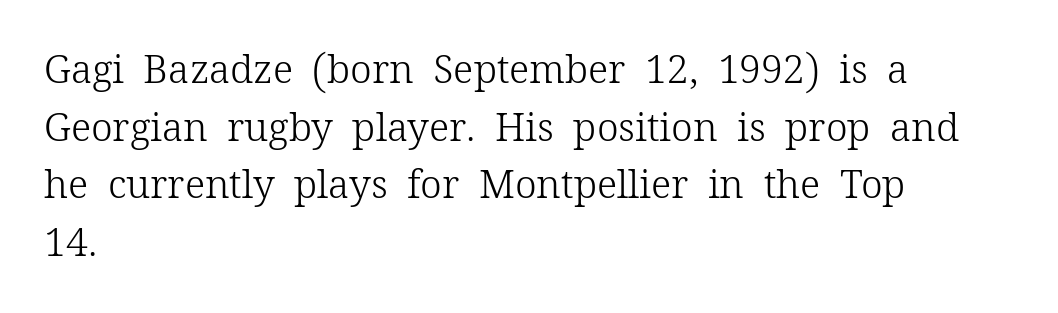
The image shows 39 px light serif type, upright; set left-aligned, normal line spacing (1.48x), normal letter spacing, not underlined; low stroke contrast and a medium x-height.
